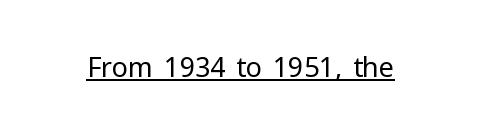
Vertical stems look standard width or narrower in stroke. This sample carries an underscore along the baseline area. Notice how the stems are strictly vertical — no italics here. Spacing between characters is what you'd get straight out of the box.
